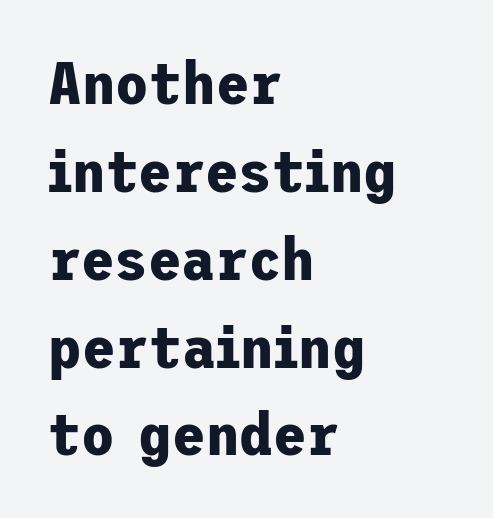
The rendering shows plain stroke endings on the letterforms — a sans-serif design. Lines of text with bare space underneath. Interline gaps are of average width in this sample. Left-aligned paragraph, ragged on the right.
